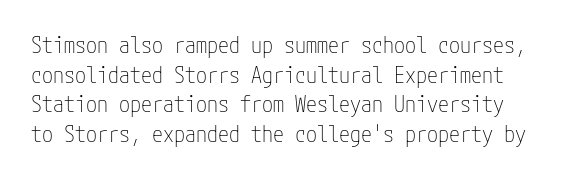
{"italic": "no", "bold": "no", "underline": "no", "line_spacing": "normal", "line_spacing_ratio": 1.35, "letter_spacing": "normal", "letter_spacing_em": 0.0, "glyph_px": 22}
